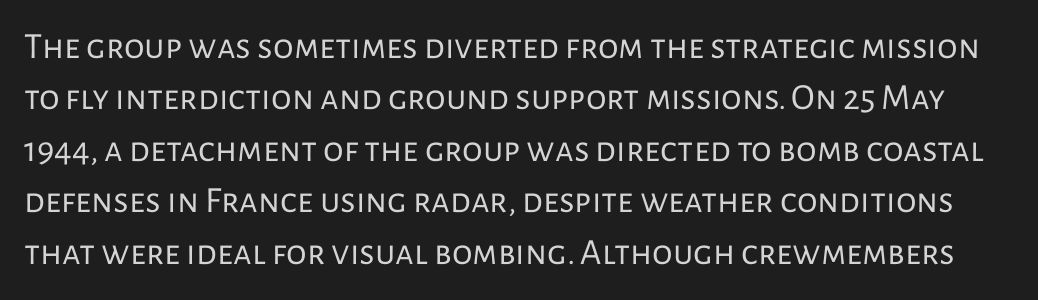
The image shows 37 px regular-weight sans-serif type, upright; set normal line spacing (1.39x), normal letter spacing, not underlined; low stroke contrast and a medium x-height.
